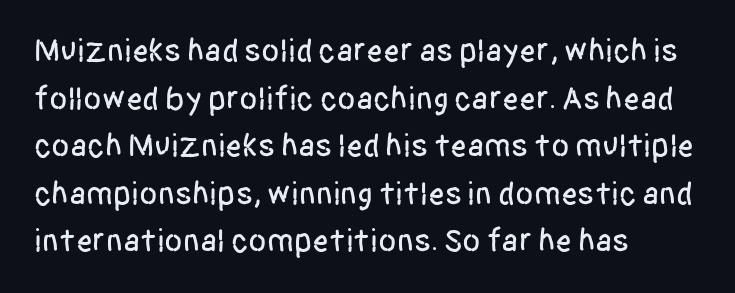
Q: Is the text italic (slanted)? A: No, it is upright.
Q: Is the typeface a serif or a sans-serif typeface? A: Sans-serif.
Q: Is the text underlined? A: No.
Q: How is the paragraph aligned? A: Left-aligned.
Q: Is the spacing between letters normal or unusually wide? A: Normal.
Q: Is the spacing between lines tight, normal or loose? A: Normal.
Q: Width (condensed, normal, or wide)? A: Condensed.
Q: Stroke contrast? A: Low.
Q: x-height? A: Large.
Q: Monospaced? A: No.
